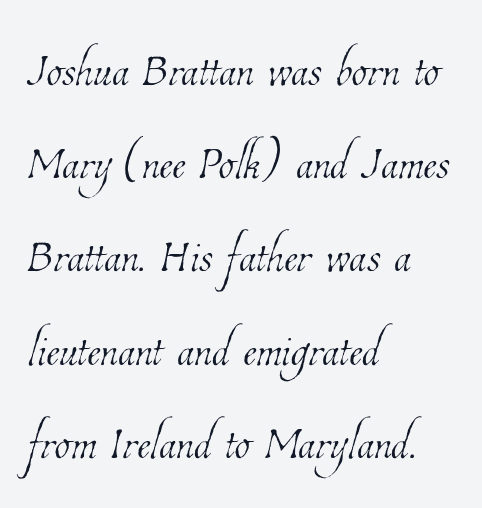
Q: Is the text bold? A: No.
Q: Is the text underlined? A: No.
Q: How is the paragraph aligned? A: Left-aligned.
Q: Is the spacing between letters normal or unusually wide? A: Normal.
Q: Is the spacing between lines tight, normal or loose? A: Normal.
Q: Width (condensed, normal, or wide)? A: Condensed.
Q: Stroke contrast? A: Low.
Q: x-height? A: Medium.
Q: Monospaced? A: No.
